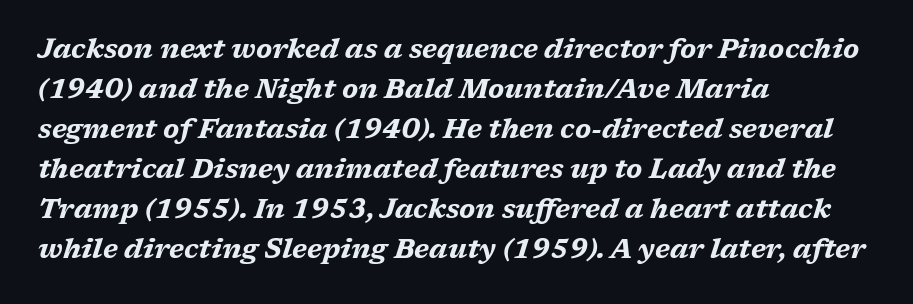
In terms of weight, the rendering is a true, heavy bold. The passage shown is not underscored anywhere. Nothing unusual about the tracking: characters are spaced as the font intends. One glance says typical: line gaps are just what's usual. The passage is arranged the way most books set body copy — flush left.
